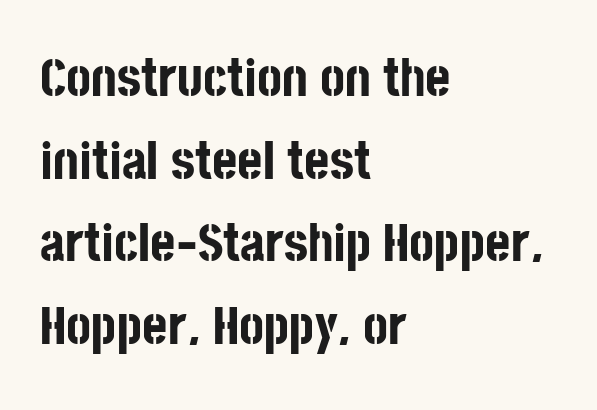
This sample is left-justified, so line endings fall wherever the words run out. Type without underlining. Strokes here are thick enough to call this a true bold. Varying glyph widths throughout — classic text-font behaviour. You can tell from the bare stems that sans-serif type was used. How would I describe the line gaps? Plain and ordinary.
